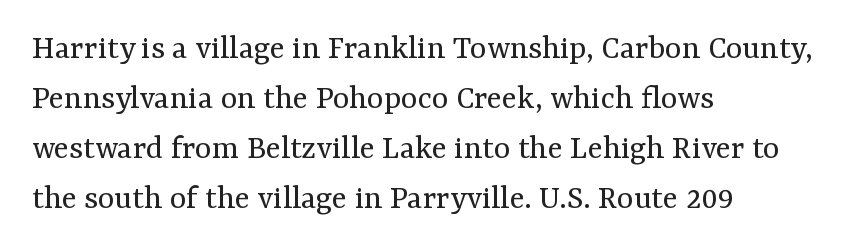
The image shows 35 px regular-weight serif type, upright; set left-aligned, normal line spacing (1.43x), normal letter spacing, not underlined; medium stroke contrast and a medium x-height.
